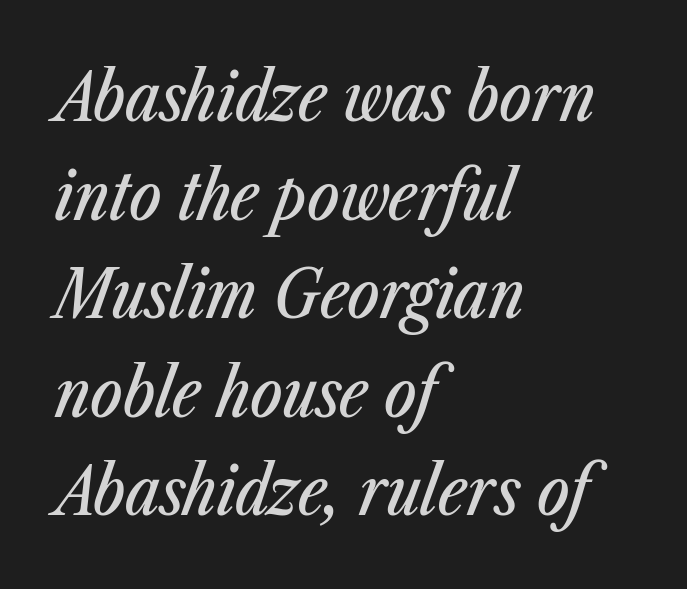
The image shows 68 px condensed type, italic (leaning right); set left-aligned, normal line spacing (1.45x), normal letter spacing, not underlined; low stroke contrast and a medium x-height.
